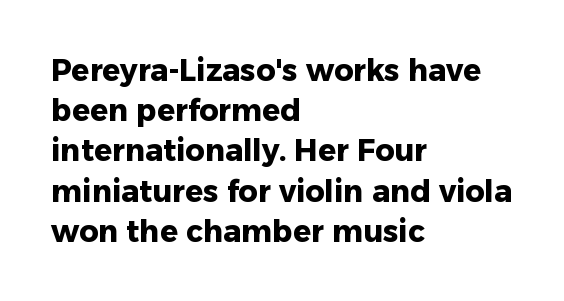
The image shows 30 px heavy sans-serif type, upright; set left-aligned, normal line spacing (1.34x), normal letter spacing, not underlined; low stroke contrast and a medium x-height.
